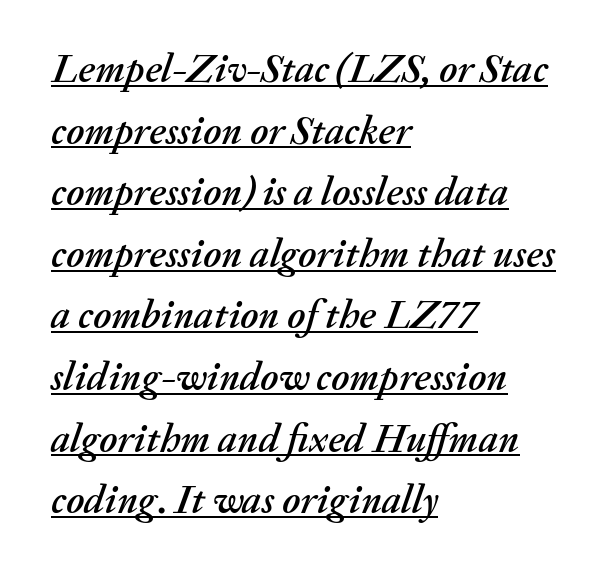
The typesetter chose a ragged-right arrangement here. Looks like regular typesetting: each glyph gets only the width it needs. Reading down the column, the eye jumps a familiar distance to each next line. Compared with undecorated copy, this sample adds a rule below the words. The letterforms sit shoulder to shoulder at normal distance. When letters slant like this, we call the style italic.
